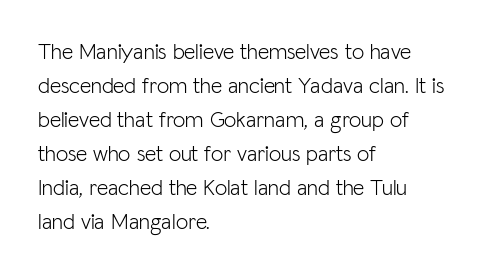
The image shows 22 px text type, upright; set left-aligned, normal line spacing (1.55x), normal letter spacing, not underlined.
